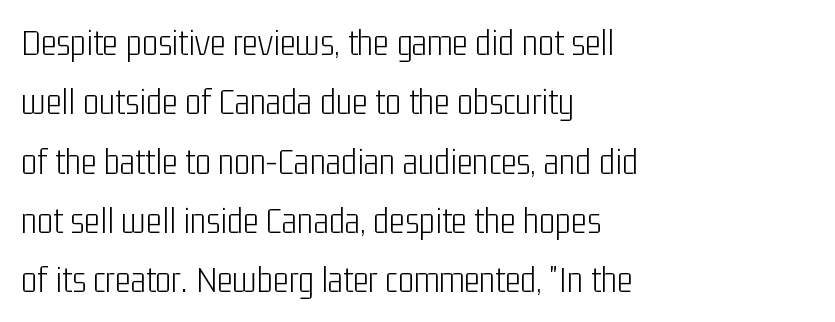
The image shows 38 px light, condensed sans-serif type, upright; set left-aligned, normal line spacing (1.56x), normal letter spacing, not underlined; low stroke contrast and a medium x-height.
